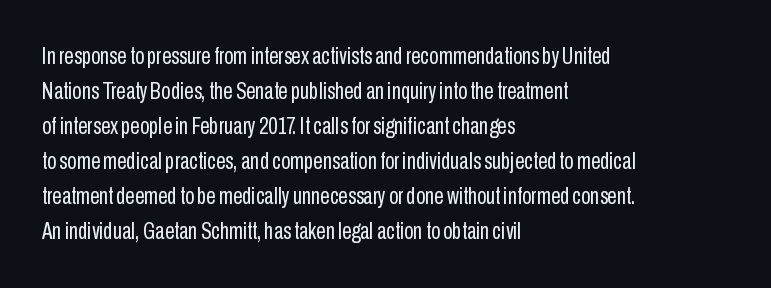
Q: Is the text bold? A: No.
Q: Is the text italic (slanted)? A: No, it is upright.
Q: Is the text underlined? A: No.
Q: How is the paragraph aligned? A: Left-aligned.
Q: Is the spacing between letters normal or unusually wide? A: Normal.
Q: Is the spacing between lines tight, normal or loose? A: Normal.
